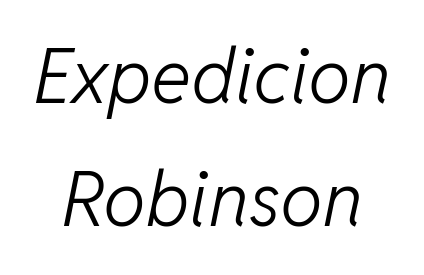
Q: Is the text bold? A: No.
Q: Is the text italic (slanted)? A: Yes, it leans right by about 11 degrees.
Q: Is the text underlined? A: No.
Q: Is the spacing between letters normal or unusually wide? A: Normal.
Q: Is the spacing between lines tight, normal or loose? A: Normal.
Q: Width (condensed, normal, or wide)? A: Normal.
Q: Stroke contrast? A: Low.
Q: x-height? A: Medium.
Q: Monospaced? A: No.
